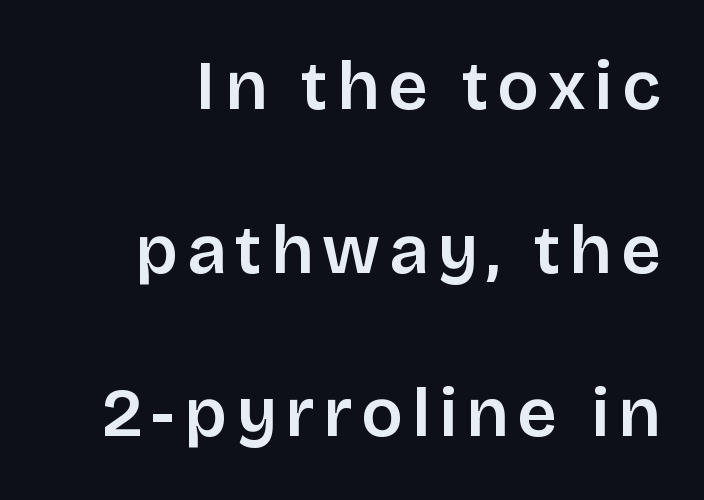
{"serif": "no", "italic": "no", "width": "normal", "stroke_contrast": "low", "x_height": "large", "monospaced": "no", "underline": "no", "line_spacing": "loose", "line_spacing_ratio": 2.37, "glyph_px": 69}
